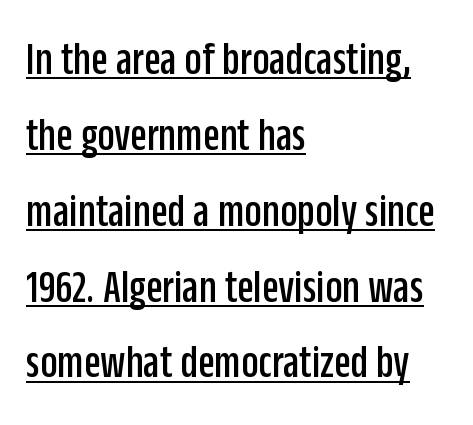
The image shows 48 px condensed sans-serif type, upright; set left-aligned, normal line spacing (1.58x), normal letter spacing, underlined; low stroke contrast and a large x-height.
